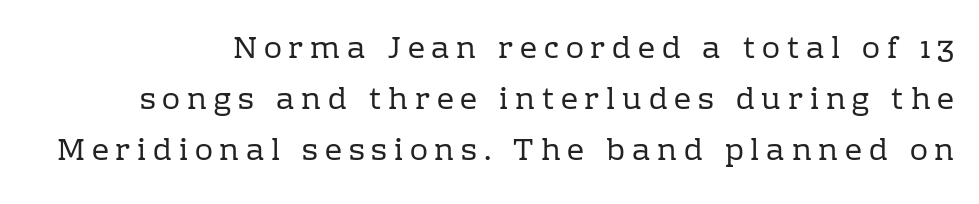
Q: Is the text bold? A: No.
Q: Is the text italic (slanted)? A: No, it is upright.
Q: Is the typeface a serif or a sans-serif typeface? A: Serif.
Q: Is the text underlined? A: No.
Q: Is the spacing between letters normal or unusually wide? A: Unusually wide.
Q: Is the spacing between lines tight, normal or loose? A: Normal.
Q: Width (condensed, normal, or wide)? A: Normal.
Q: Stroke contrast? A: Low.
Q: x-height? A: Medium.
Q: Monospaced? A: No.
